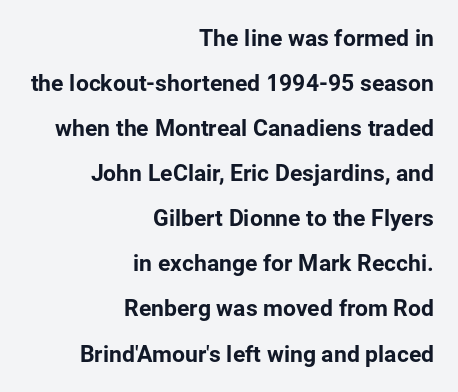
Q: Is the text italic (slanted)? A: No, it is upright.
Q: Is the text underlined? A: No.
Q: How is the paragraph aligned? A: Right-aligned.
Q: Is the spacing between letters normal or unusually wide? A: Normal.
Q: Is the spacing between lines tight, normal or loose? A: Loose.
